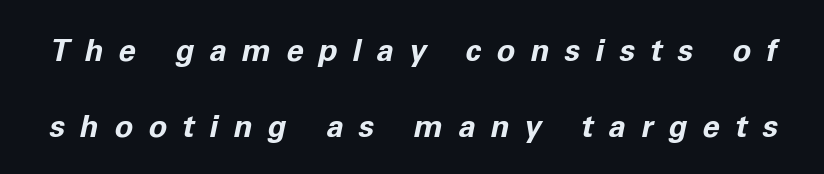
The image shows 31 px bold type, italic (leaning right); set loose line spacing (2.46x), unusually wide letter spacing (+0.49 em), not underlined; low stroke contrast and a medium x-height.
